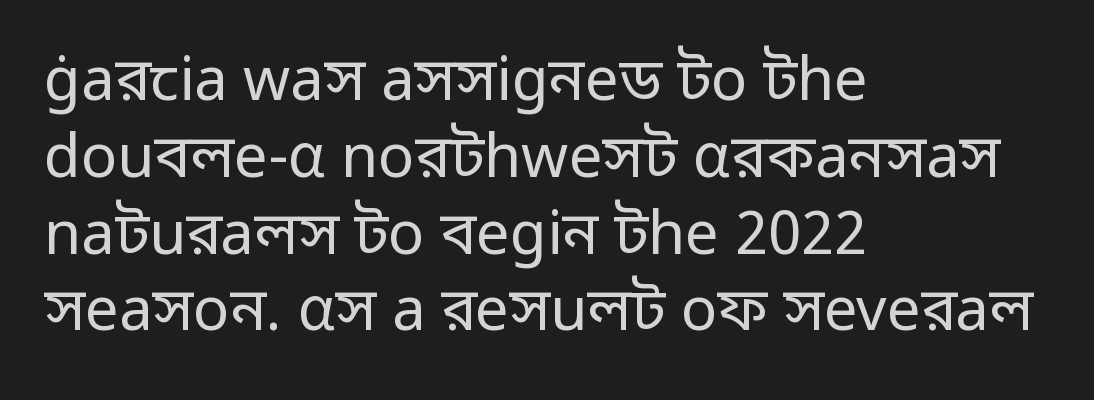
{"serif": "no", "italic": "no", "bold": "no", "weight": "regular", "width": "normal", "stroke_contrast": "low", "x_height": "medium", "monospaced": "no", "underline": "no", "align": "left", "line_spacing": "normal", "line_spacing_ratio": 1.28, "letter_spacing": "normal", "letter_spacing_em": 0.0, "glyph_px": 60}
